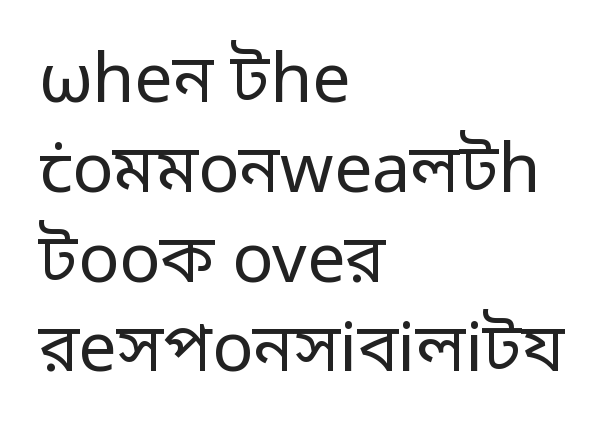
The image shows 68 px regular-weight sans-serif type, upright; set left-aligned, normal line spacing (1.32x), normal letter spacing, not underlined; low stroke contrast and a medium x-height.
